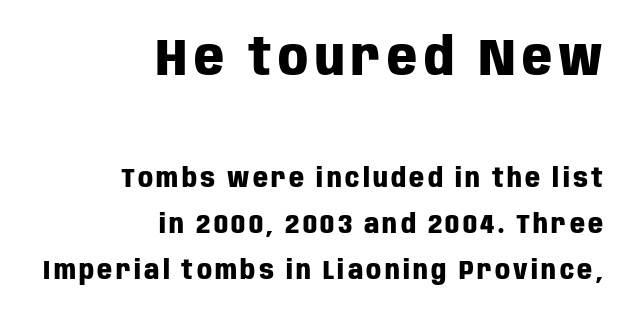
Which margin do the lines hug? The right one — the left edge is uneven. The face used here is proportionally spaced, like ordinary book or web type. Underline: absent. Its strokes are broad and dark, the hallmark of bold type. This sample uses an upright cut, with every glyph sitting square on the baseline. Scale decreases going downward across the two blocks.
